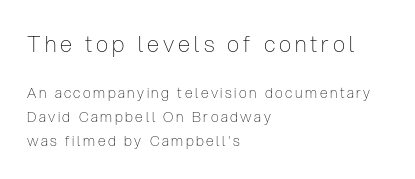
{"italic": "no", "bold": "no", "underline": "no", "align": "left", "line_spacing_ratio": 1.71, "larger_block": "first", "size_ratio": 1.57, "glyph_px": 22}
